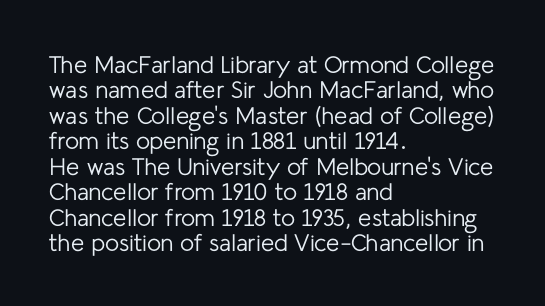
{"italic": "no", "bold": "no", "underline": "no", "align": "left", "line_spacing": "tight", "line_spacing_ratio": 1.06, "letter_spacing": "normal", "letter_spacing_em": 0.0, "glyph_px": 24}
